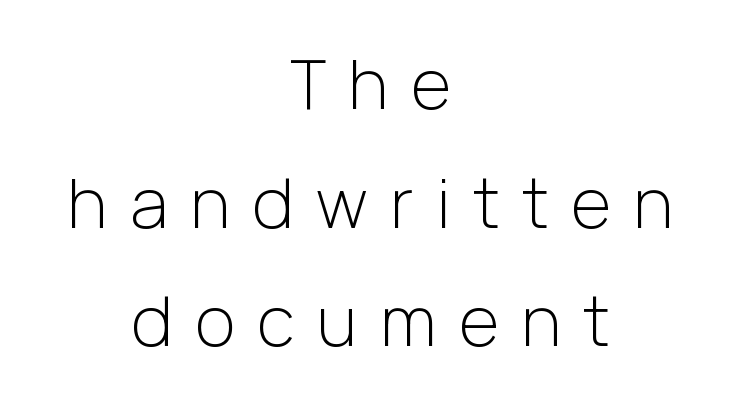
The image shows 69 px light sans-serif type, upright; set centered, line spacing 1.72x, unusually wide letter spacing (+0.33 em), not underlined; low stroke contrast and a medium x-height.
